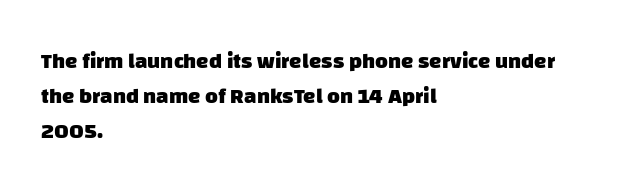
This rendering features lettering with no underline. The passage shown is emphatically bold. Compared with typical body copy, the letter spacing here is the same. Is the block centered? No — it sits flush against the left margin. This block has exactly the height ordinary leading produces.
